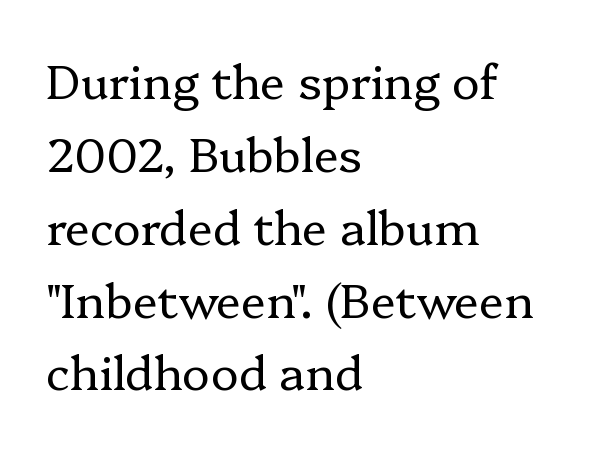
Q: Is the text bold? A: No.
Q: Is the text italic (slanted)? A: No, it is upright.
Q: Is the typeface a serif or a sans-serif typeface? A: Serif.
Q: Is the text underlined? A: No.
Q: How is the paragraph aligned? A: Left-aligned.
Q: Is the spacing between letters normal or unusually wide? A: Normal.
Q: Is the spacing between lines tight, normal or loose? A: Normal.
Q: Width (condensed, normal, or wide)? A: Normal.
Q: Stroke contrast? A: Low.
Q: x-height? A: Medium.
Q: Monospaced? A: No.
